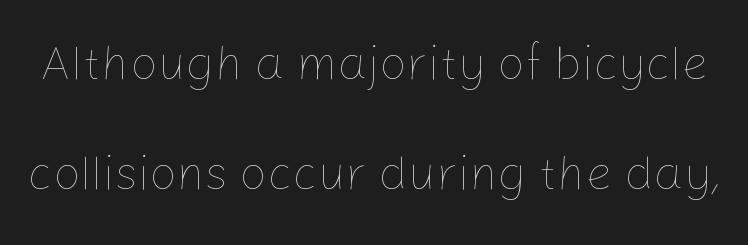
The image shows 48 px thin type, upright; set loose line spacing (2.29x), normal letter spacing, not underlined; low stroke contrast and a medium x-height.
